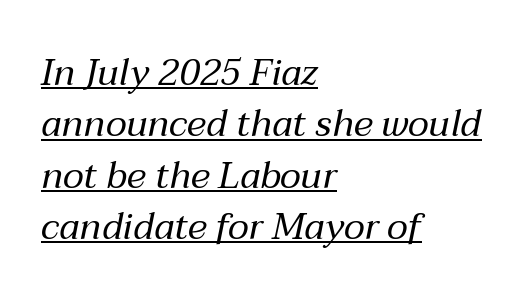
The image shows 37 px regular-weight type, italic (leaning right); set left-aligned, normal line spacing (1.39x), normal letter spacing, underlined; medium stroke contrast and a medium x-height.
